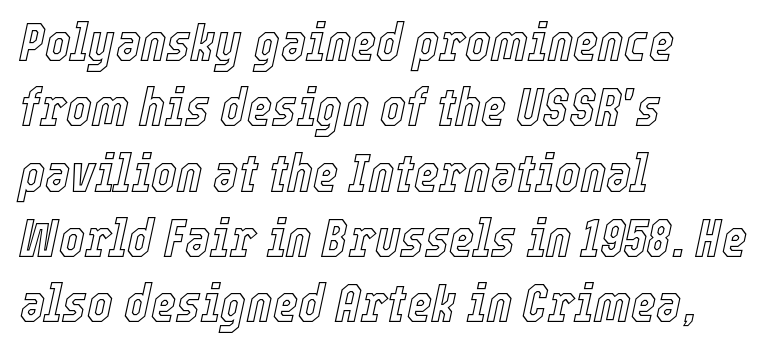
This sample has the flowing, uneven cadence of proportional lettering. Unmarked baselines from the first word to the last. The glyphs look as if they've been sheared to an angle. Casual observation: everything's shoved over to the left. What stands out about the letter spacing? Nothing — it is the standard amount.
